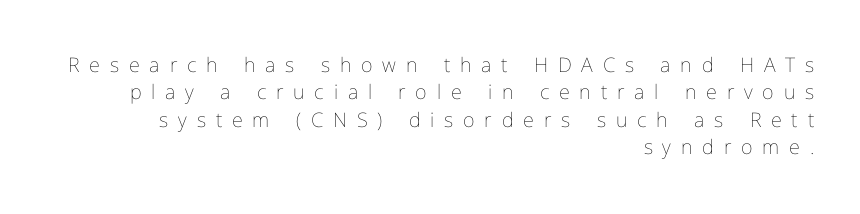
Q: Is the text bold? A: No.
Q: Is the text italic (slanted)? A: No, it is upright.
Q: Is the text underlined? A: No.
Q: How is the paragraph aligned? A: Right-aligned.
Q: Is the spacing between letters normal or unusually wide? A: Unusually wide.
Q: Is the spacing between lines tight, normal or loose? A: Normal.
